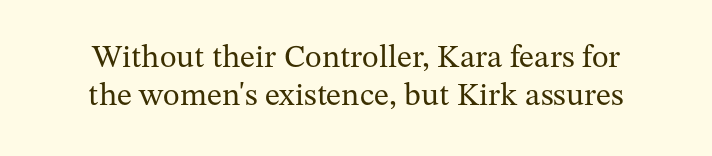
The image shows 32 px regular-weight serif type, upright; set line spacing 1.19x, normal letter spacing, not underlined; medium stroke contrast and a medium x-height.
